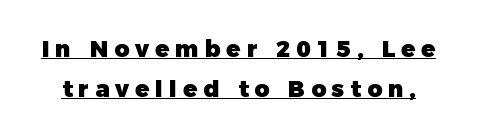
Does extra space separate the letters? Yes, quite a lot of it. Students, this is bold: see how much ink each stroke carries. Like a heading marked for emphasis, these lines bear an underscore. A typesetter would mark this as roman, not italic.
